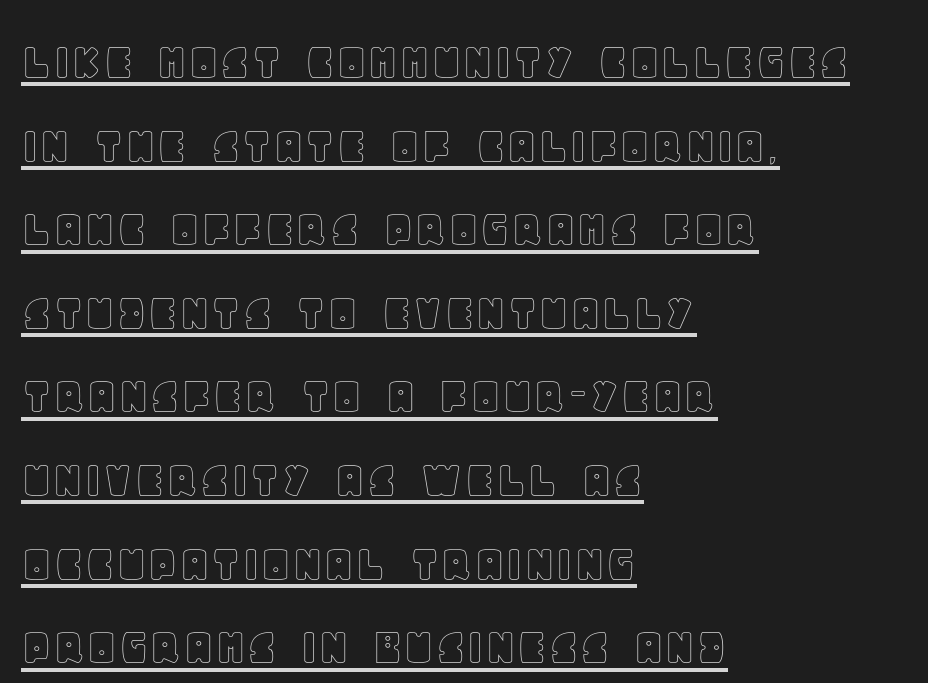
Q: Is the text italic (slanted)? A: No, it is upright.
Q: Is the text underlined? A: Yes.
Q: How is the paragraph aligned? A: Left-aligned.
Q: Is the spacing between letters normal or unusually wide? A: Normal.
Q: Is the spacing between lines tight, normal or loose? A: Normal.
Q: Width (condensed, normal, or wide)? A: Normal.
Q: x-height? A: Large.
Q: Monospaced? A: No.
